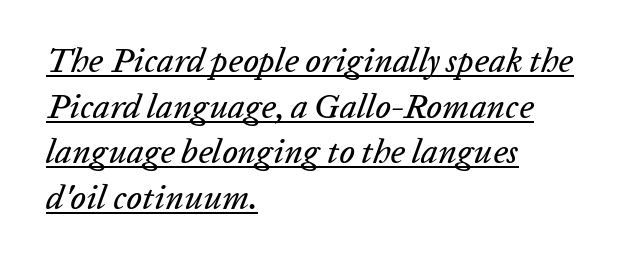
The passage is arranged the way most books set body copy — flush left. The passage shown stacks its lines at a standard gap. In designer terms, the underline attribute is active on this setting. The passage shown has conventional tracking throughout. Character widths vary here, with narrow letters taking less room than wide ones.
